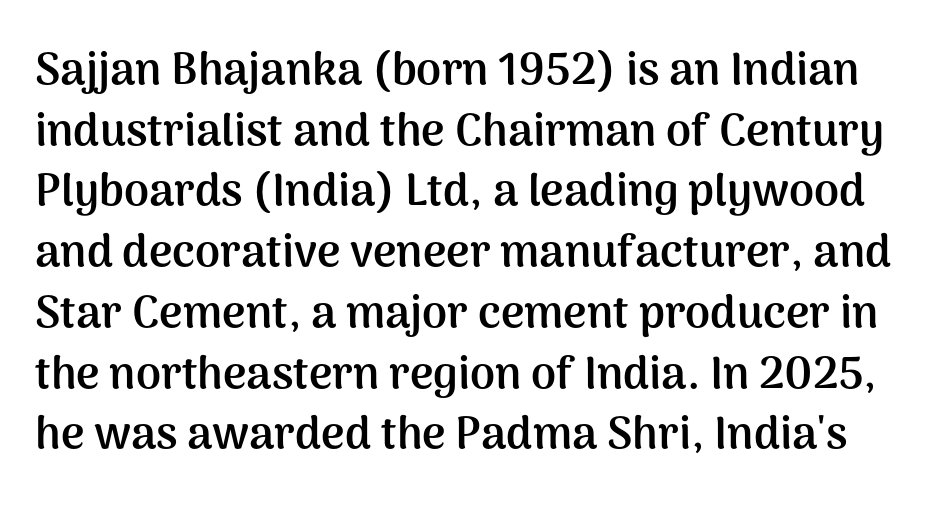
{"serif": "no", "italic": "no", "bold": "yes", "weight": "semibold", "width": "normal", "stroke_contrast": "medium", "x_height": "medium", "monospaced": "no", "underline": "no", "line_spacing": "normal", "line_spacing_ratio": 1.35, "letter_spacing": "normal", "letter_spacing_em": 0.0, "glyph_px": 45}
